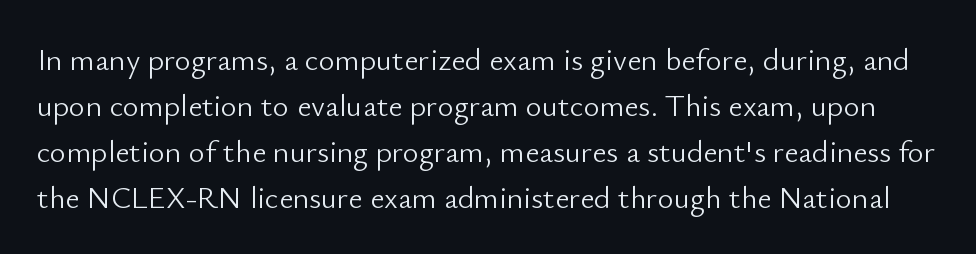
{"serif": "no", "italic": "no", "bold": "no", "weight": "light", "width": "normal", "stroke_contrast": "low", "x_height": "small", "monospaced": "no", "underline": "no", "line_spacing": "normal", "line_spacing_ratio": 1.48, "letter_spacing": "normal", "letter_spacing_em": 0.0, "glyph_px": 31}
